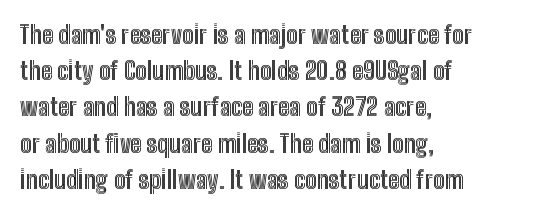
Q: Is the text italic (slanted)? A: No, it is upright.
Q: Is the text underlined? A: No.
Q: How is the paragraph aligned? A: Left-aligned.
Q: Is the spacing between letters normal or unusually wide? A: Normal.
Q: Is the spacing between lines tight, normal or loose? A: Normal.
